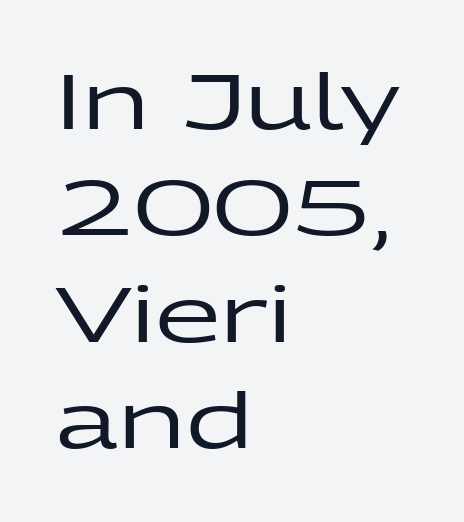
Q: Is the text italic (slanted)? A: No, it is upright.
Q: Is the typeface a serif or a sans-serif typeface? A: Sans-serif.
Q: Is the text underlined? A: No.
Q: How is the paragraph aligned? A: Left-aligned.
Q: Is the spacing between letters normal or unusually wide? A: Normal.
Q: Is the spacing between lines tight, normal or loose? A: Normal.
Q: Width (condensed, normal, or wide)? A: Wide.
Q: Stroke contrast? A: Low.
Q: x-height? A: Medium.
Q: Monospaced? A: No.
